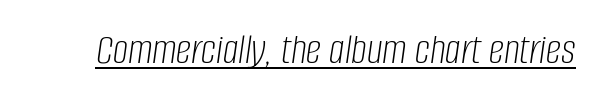
{"italic": "yes", "lean": "right", "slant_degrees": 8, "bold": "no", "weight": "light", "width": "condensed", "stroke_contrast": "low", "x_height": "large", "monospaced": "no", "underline": "yes", "letter_spacing": "normal", "letter_spacing_em": 0.0, "glyph_px": 43}
